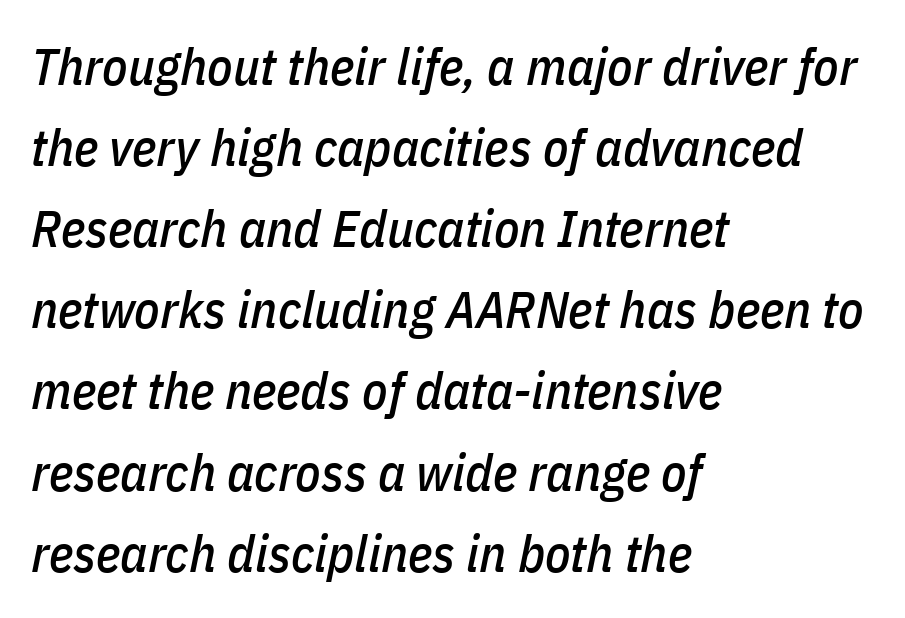
Whoever set this chose a conventional vertical rhythm. The horizontal fit of the characters is conventional and even. Every row of glyphs begins at an identical x-position on the left. The zone under the glyphs is completely vacant. The face used here is proportionally spaced, like ordinary book or web type.
